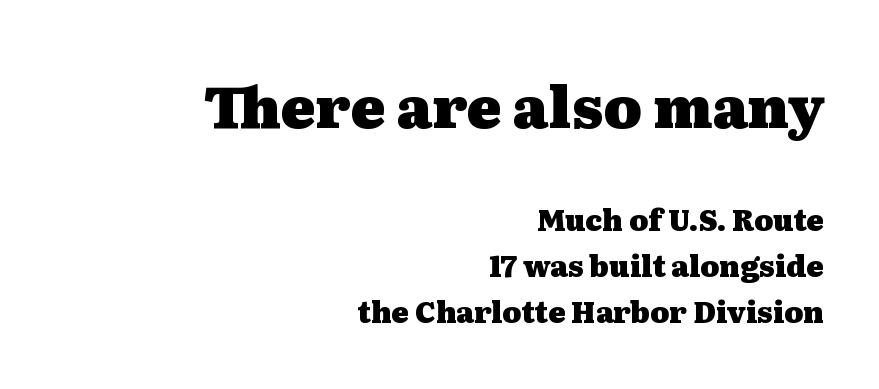
{"serif": "yes", "italic": "no", "bold": "yes", "weight": "heavy", "width": "wide", "stroke_contrast": "medium", "x_height": "medium", "monospaced": "no", "underline": "no", "align": "right", "line_spacing": "normal", "line_spacing_ratio": 1.59, "letter_spacing": "normal", "letter_spacing_em": 0.0, "larger_block": "first", "size_ratio": 2.0, "glyph_px": 58}
